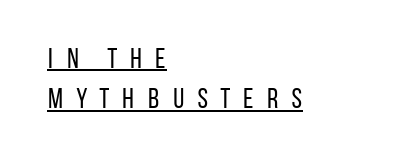
The image shows 28 px regular-weight, condensed sans-serif type, upright; set left-aligned, normal line spacing (1.44x), unusually wide letter spacing (+0.42 em), underlined; low stroke contrast and a large x-height.
